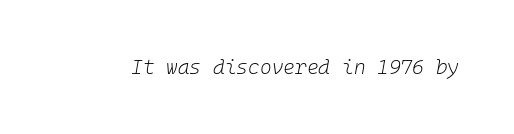
Looking at the ascenders, they clearly lean. The gaps between neighbouring characters are ordinary and unremarkable. Any mark beneath the type? The region is blank. This reads as an unemphasized weight, regular at the heaviest.
